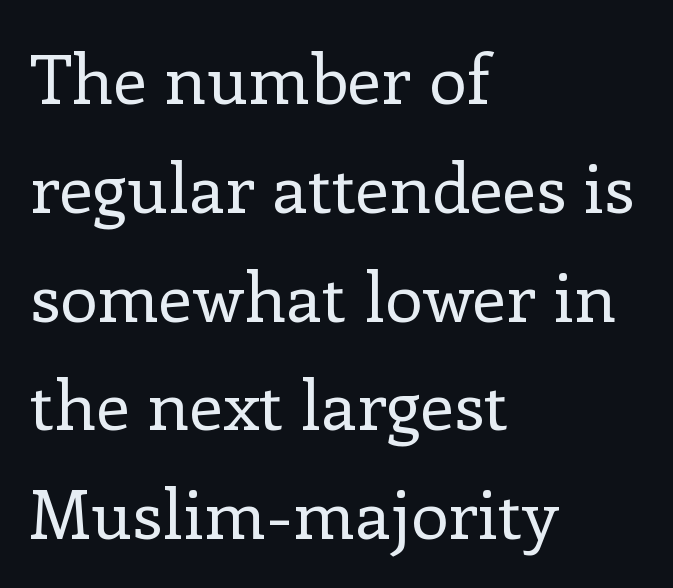
The image shows 68 px regular-weight serif type, upright; set left-aligned, normal line spacing (1.6x), normal letter spacing, not underlined; low stroke contrast and a medium x-height.
